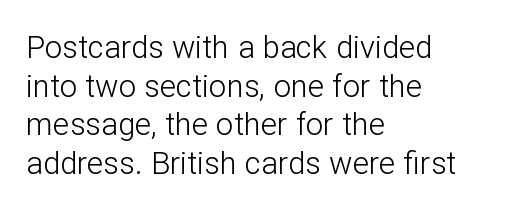
Has an underline been added? It has not. Stem width sits at or under what a default text font uses. Compared with a centered layout, this one pins lines to the left instead. Line spacing here is normal. Honestly, the letter spacing is just normal — you wouldn't notice it. These lines are rendered in a variable-pitch font.
